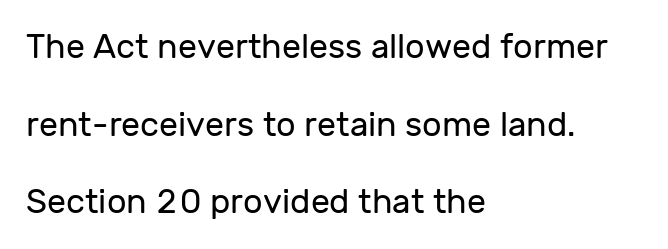
Q: Is the text bold? A: No.
Q: Is the text italic (slanted)? A: No, it is upright.
Q: Is the typeface a serif or a sans-serif typeface? A: Sans-serif.
Q: Is the text underlined? A: No.
Q: How is the paragraph aligned? A: Left-aligned.
Q: Is the spacing between letters normal or unusually wide? A: Normal.
Q: Is the spacing between lines tight, normal or loose? A: Loose.
Q: Width (condensed, normal, or wide)? A: Normal.
Q: Stroke contrast? A: Low.
Q: x-height? A: Medium.
Q: Monospaced? A: No.
